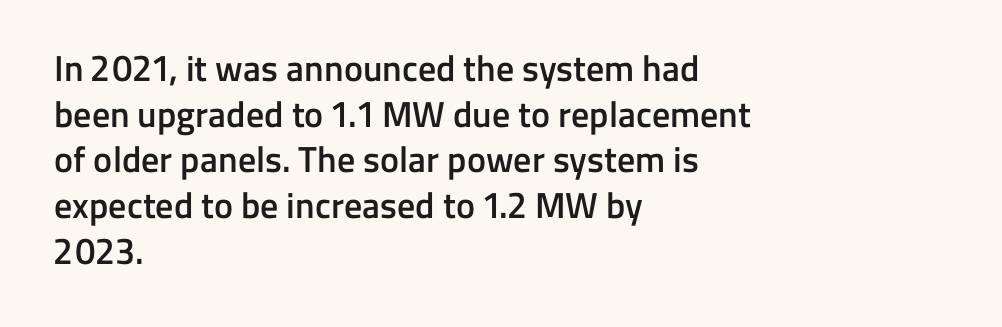
Q: Is the text bold? A: Semi-bold.
Q: Is the text italic (slanted)? A: No, it is upright.
Q: Is the typeface a serif or a sans-serif typeface? A: Sans-serif.
Q: Is the text underlined? A: No.
Q: How is the paragraph aligned? A: Left-aligned.
Q: Is the spacing between letters normal or unusually wide? A: Normal.
Q: Is the spacing between lines tight, normal or loose? A: Normal.
Q: Width (condensed, normal, or wide)? A: Normal.
Q: Stroke contrast? A: Low.
Q: x-height? A: Medium.
Q: Monospaced? A: No.
